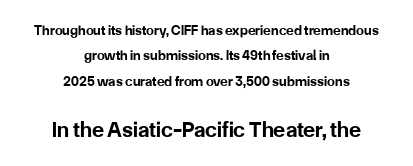
The image shows 22 px bold type, upright; set centered, line spacing 1.82x, normal letter spacing, not underlined; the second (bottom) block is 1.57x larger.
